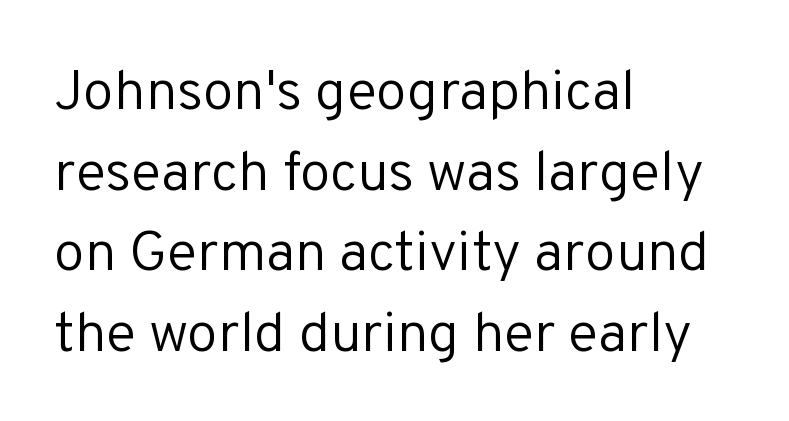
The type is set solid horizontally, with unmodified tracking. The typography opts for an upright posture over an oblique one. The typeface chosen for these lines omits serifs. The passage shown is typed in a proportional face where columns would drift. Weight: not bold — regular or lighter.
